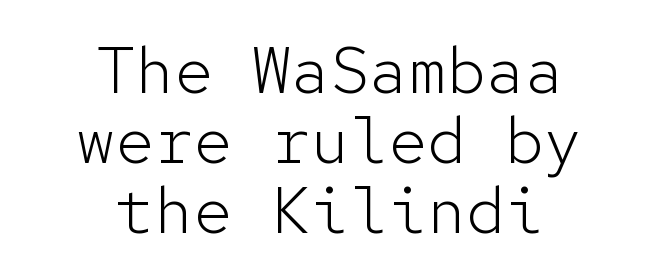
The image shows 65 px light sans-serif type, upright, monospaced; set centered, tight line spacing (1.08x), normal letter spacing, not underlined; low stroke contrast and a medium x-height.
